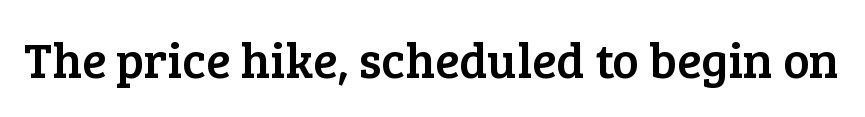
The image shows 50 px serif type, upright; set normal letter spacing, not underlined; low stroke contrast and a medium x-height.
